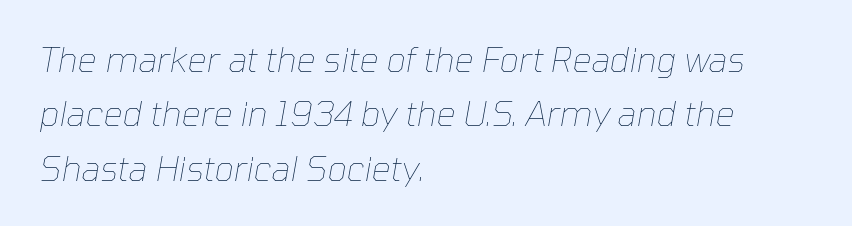
{"italic": "yes", "lean": "right", "slant_degrees": 10, "bold": "no", "weight": "thin", "width": "normal", "stroke_contrast": "low", "x_height": "medium", "monospaced": "no", "underline": "no", "align": "left", "line_spacing": "normal", "line_spacing_ratio": 1.6, "letter_spacing": "normal", "letter_spacing_em": 0.0, "glyph_px": 34}
